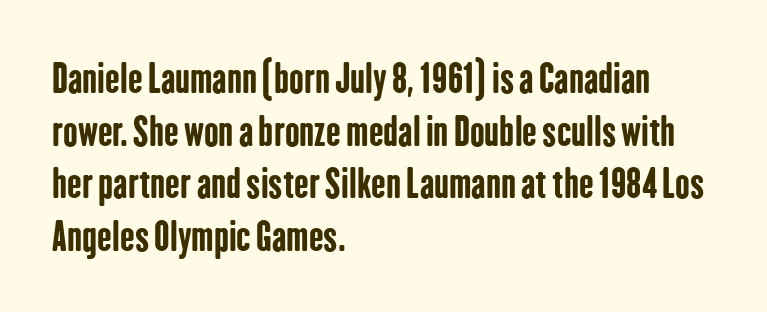
Vertical strokes here are truly vertical. These lines are set flush left with a ragged right edge. Emphasis by weight is at full strength: bold. Vertical spacing — default. A typesetter would call this proportional, since set widths differ per character. Default kerning and tracking; the words read as compact shapes.
